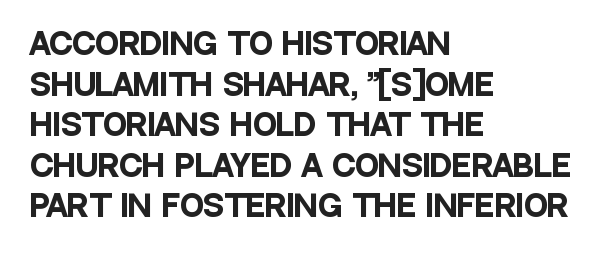
Q: Is the text bold? A: Yes.
Q: Is the text italic (slanted)? A: No, it is upright.
Q: Is the typeface a serif or a sans-serif typeface? A: Sans-serif.
Q: Is the text underlined? A: No.
Q: How is the paragraph aligned? A: Left-aligned.
Q: Is the spacing between letters normal or unusually wide? A: Normal.
Q: Is the spacing between lines tight, normal or loose? A: Normal.
Q: Width (condensed, normal, or wide)? A: Condensed.
Q: Stroke contrast? A: Low.
Q: x-height? A: Large.
Q: Monospaced? A: No.
